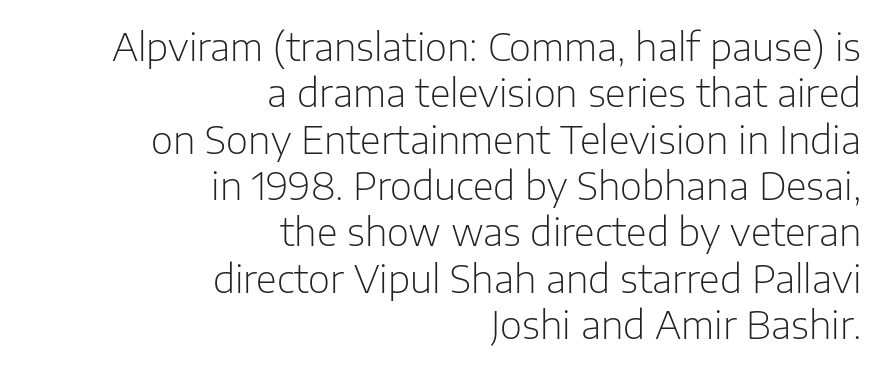
{"serif": "no", "italic": "no", "bold": "no", "weight": "light", "width": "normal", "stroke_contrast": "low", "x_height": "medium", "monospaced": "no", "underline": "no", "align": "right", "line_spacing_ratio": 1.22, "letter_spacing": "normal", "letter_spacing_em": 0.0, "glyph_px": 38}
